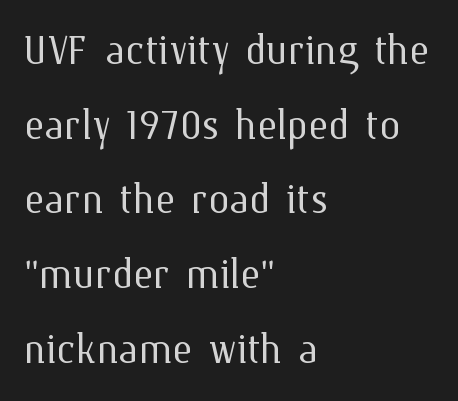
Q: Is the text bold? A: No.
Q: Is the text italic (slanted)? A: No, it is upright.
Q: Is the text underlined? A: No.
Q: How is the paragraph aligned? A: Left-aligned.
Q: Is the spacing between letters normal or unusually wide? A: Normal.
Q: Is the spacing between lines tight, normal or loose? A: Normal.
Q: Width (condensed, normal, or wide)? A: Normal.
Q: Stroke contrast? A: Medium.
Q: x-height? A: Medium.
Q: Monospaced? A: No.
